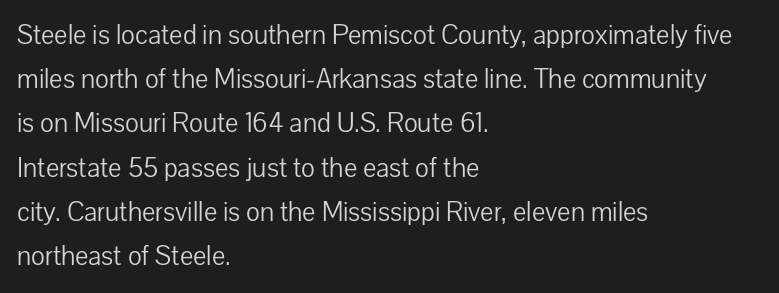
The image shows 28 px light sans-serif type, upright; set left-aligned, normal line spacing (1.58x), normal letter spacing, not underlined; low stroke contrast and a medium x-height.
